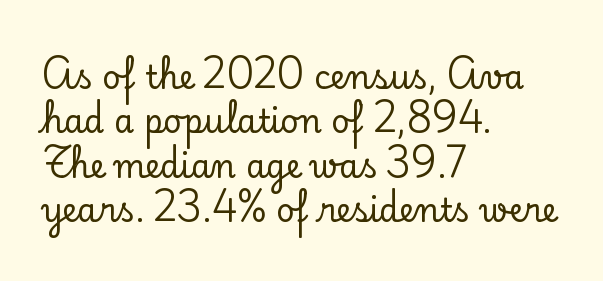
{"serif": "yes", "italic": "no", "width": "normal", "stroke_contrast": "low", "x_height": "small", "monospaced": "no", "underline": "no", "align": "left", "line_spacing": "normal", "line_spacing_ratio": 1.39, "letter_spacing": "normal", "letter_spacing_em": 0.0, "glyph_px": 32}
